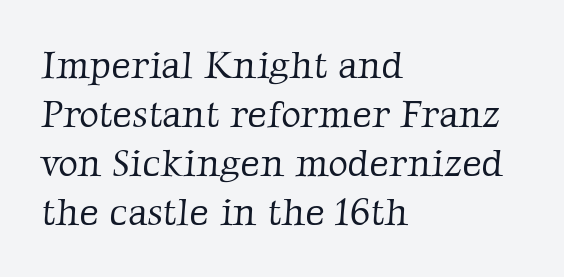
Note the varied advance widths — an 'i' is clearly narrower than an 'm'. Serif or sans? Serif — the stroke terminals have little feet. Beneath every word, the page is bare. What's the leading like? Ordinary, nothing unusual. A typesetter would call this zero additional tracking.
